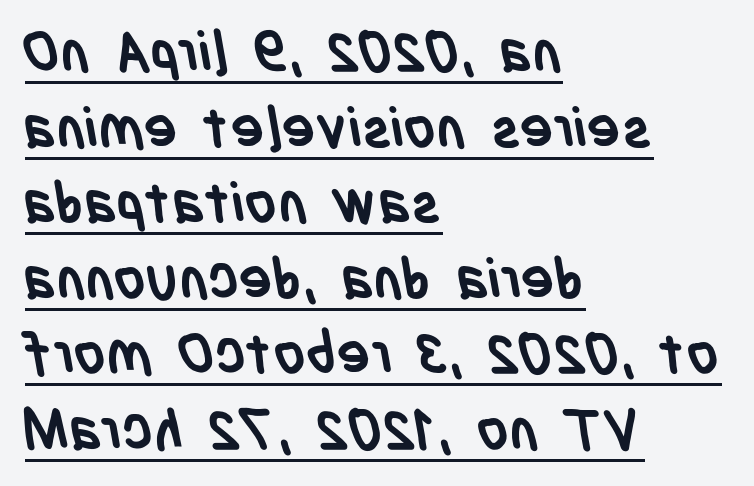
{"serif": "no", "bold": "yes", "weight": "semibold", "width": "condensed", "stroke_contrast": "low", "x_height": "large", "monospaced": "no", "underline": "yes", "align": "left", "line_spacing": "normal", "line_spacing_ratio": 1.35, "letter_spacing": "normal", "letter_spacing_em": 0.0, "glyph_px": 56}
